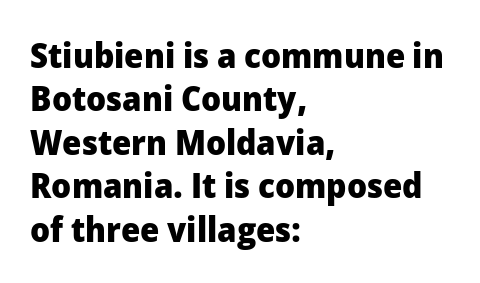
The image shows 35 px heavy sans-serif type, upright; set left-aligned, line spacing 1.24x, normal letter spacing, not underlined; low stroke contrast and a medium x-height.
